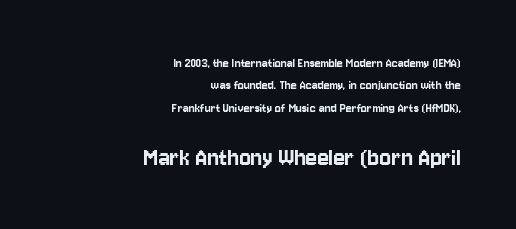
The image shows 27 px text type, upright; set right-aligned, normal line spacing (1.59x), normal letter spacing, not underlined; the second (bottom) block is 1.93x larger.
